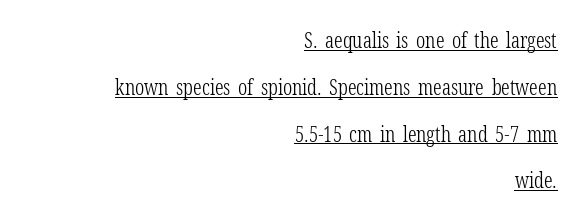
{"italic": "no", "bold": "no", "underline": "yes", "align": "right", "line_spacing": "loose", "line_spacing_ratio": 2.23, "letter_spacing": "normal", "letter_spacing_em": 0.0, "glyph_px": 21}
